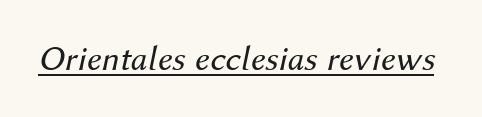
You could call the tracking neutral — neither tight nor loose. Yep, that's italic — everything's leaning. Is this a fixed-width face? No — the glyphs have proportional, varying widths. The weight tops out at a normal text grade. The rendered words wear a rule along their underside.
